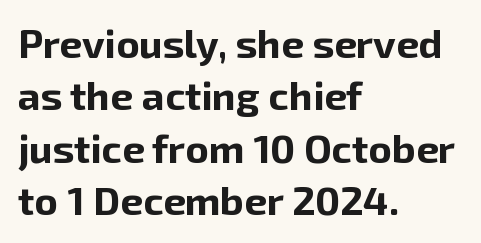
The image shows 40 px bold sans-serif type, upright; set left-aligned, normal line spacing (1.31x), normal letter spacing, not underlined; low stroke contrast and a medium x-height.
